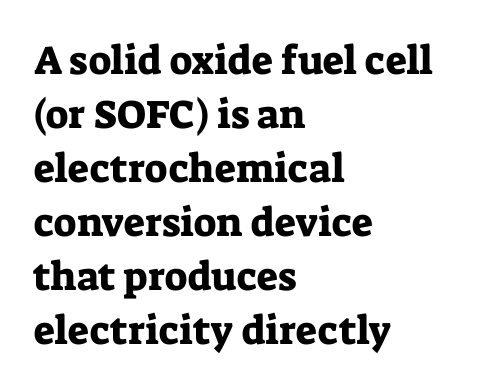
Q: Is the text italic (slanted)? A: No, it is upright.
Q: Is the typeface a serif or a sans-serif typeface? A: Serif.
Q: Is the text underlined? A: No.
Q: How is the paragraph aligned? A: Left-aligned.
Q: Is the spacing between letters normal or unusually wide? A: Normal.
Q: Is the spacing between lines tight, normal or loose? A: Normal.
Q: Width (condensed, normal, or wide)? A: Normal.
Q: Stroke contrast? A: Low.
Q: x-height? A: Medium.
Q: Monospaced? A: No.
